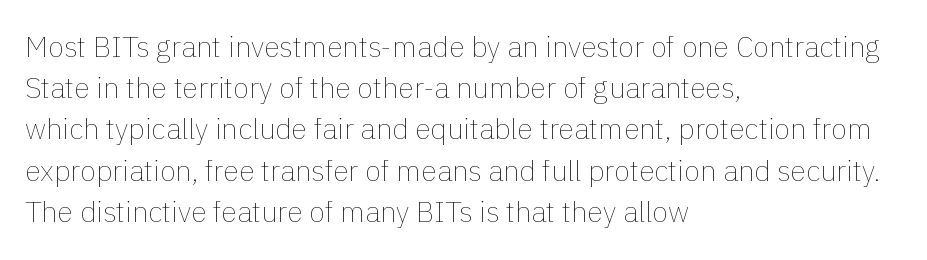
{"italic": "no", "bold": "no", "weight": "thin", "width": "normal", "stroke_contrast": "low", "x_height": "medium", "monospaced": "no", "underline": "no", "align": "left", "line_spacing": "normal", "line_spacing_ratio": 1.42, "letter_spacing": "normal", "letter_spacing_em": 0.0, "glyph_px": 29}
